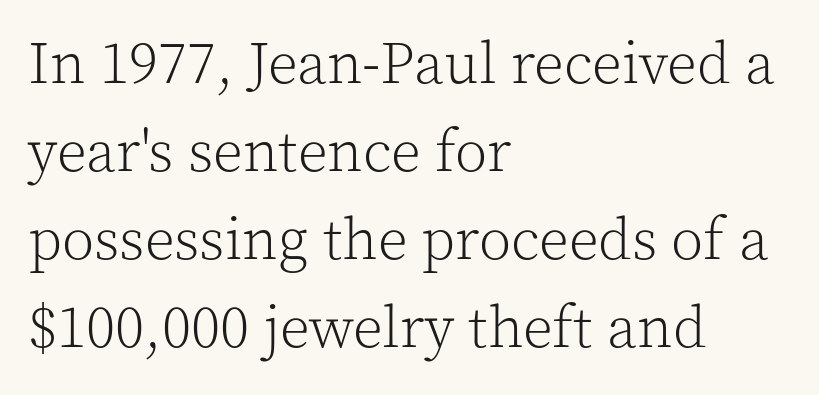
The image shows 59 px light serif type, upright; set left-aligned, normal line spacing (1.49x), normal letter spacing, not underlined; a medium x-height.
